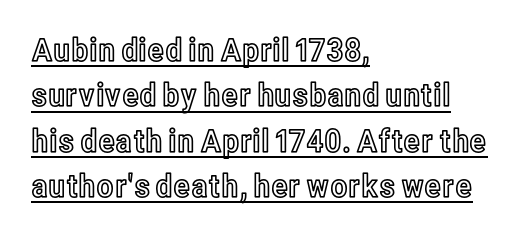
Q: Is the text italic (slanted)? A: No, it is upright.
Q: Is the text underlined? A: Yes.
Q: How is the paragraph aligned? A: Left-aligned.
Q: Is the spacing between letters normal or unusually wide? A: Normal.
Q: Is the spacing between lines tight, normal or loose? A: Normal.
Q: Width (condensed, normal, or wide)? A: Condensed.
Q: x-height? A: Medium.
Q: Monospaced? A: No.
